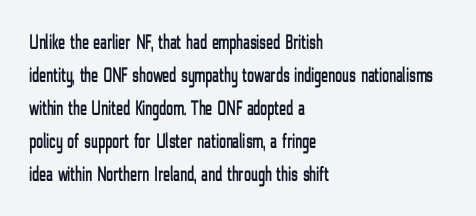
Q: Is the text italic (slanted)? A: No, it is upright.
Q: Is the text underlined? A: No.
Q: How is the paragraph aligned? A: Left-aligned.
Q: Is the spacing between letters normal or unusually wide? A: Normal.
Q: Is the spacing between lines tight, normal or loose? A: Normal.
